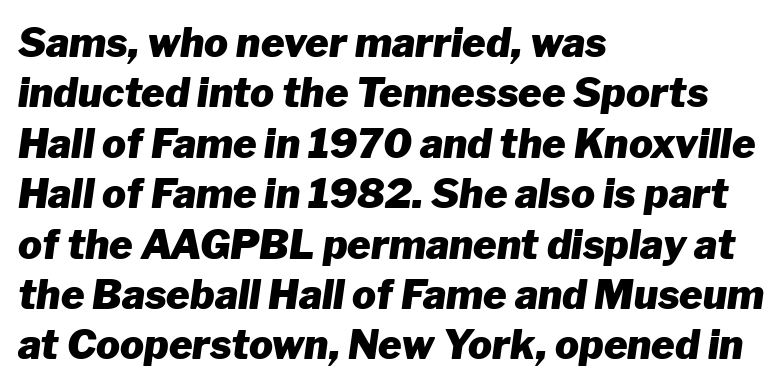
The image shows 40 px heavy type, italic (leaning right); set left-aligned, normal line spacing (1.26x), normal letter spacing, not underlined; low stroke contrast and a medium x-height.
